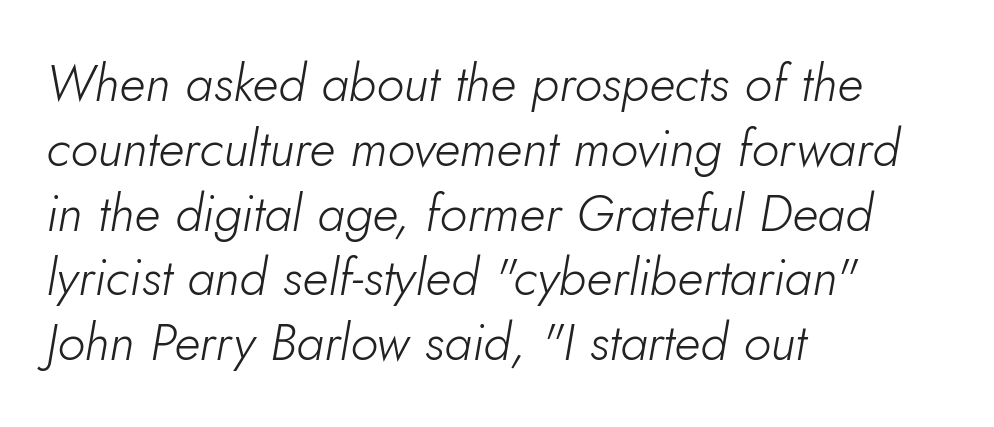
The image shows 51 px light type, italic (leaning right); set left-aligned, normal line spacing (1.27x), normal letter spacing, not underlined; low stroke contrast and a small x-height.
